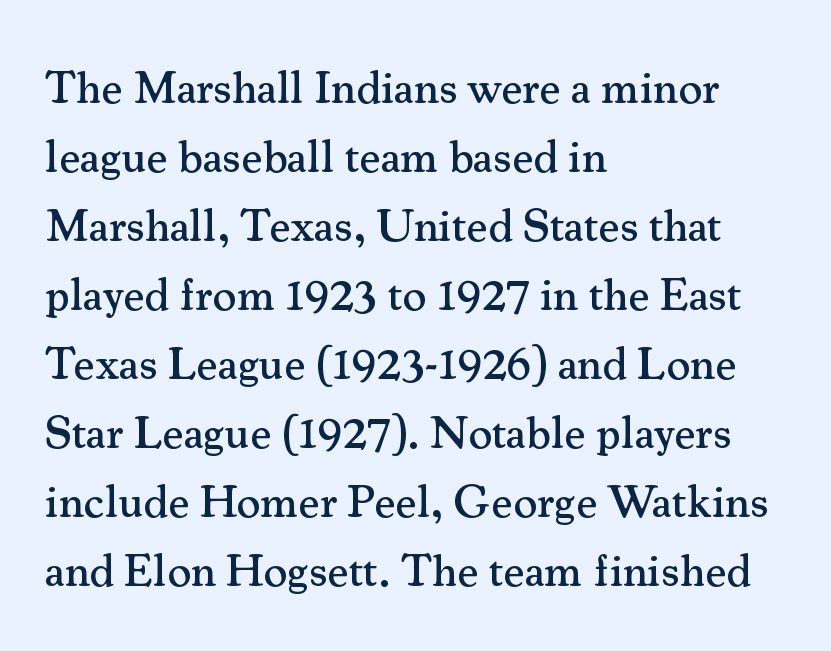
{"serif": "yes", "italic": "no", "width": "normal", "stroke_contrast": "medium", "x_height": "small", "monospaced": "no", "underline": "no", "align": "left", "line_spacing": "normal", "line_spacing_ratio": 1.5, "letter_spacing": "normal", "letter_spacing_em": 0.0, "glyph_px": 46}
